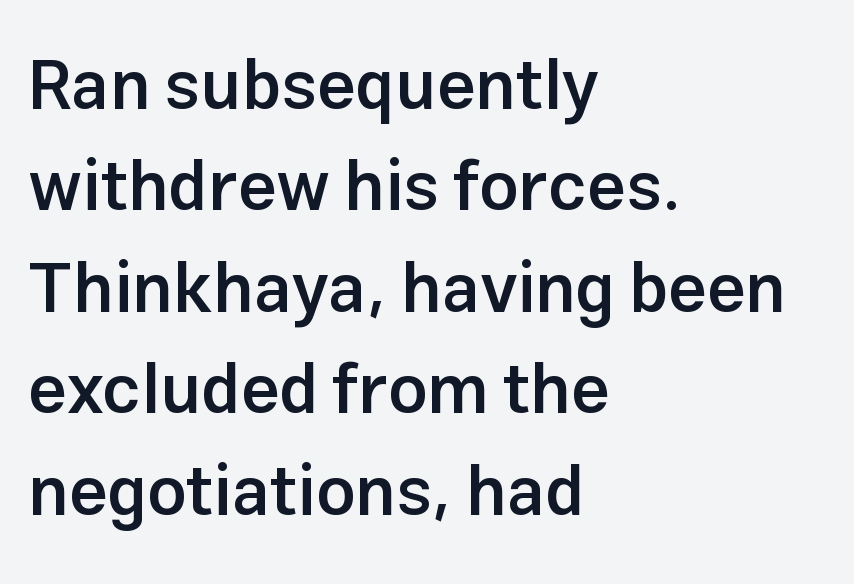
{"serif": "no", "italic": "no", "bold": "semi", "weight": "semibold", "width": "normal", "stroke_contrast": "low", "x_height": "medium", "monospaced": "no", "underline": "no", "align": "left", "line_spacing": "normal", "line_spacing_ratio": 1.47, "letter_spacing": "normal", "letter_spacing_em": 0.0, "glyph_px": 69}
